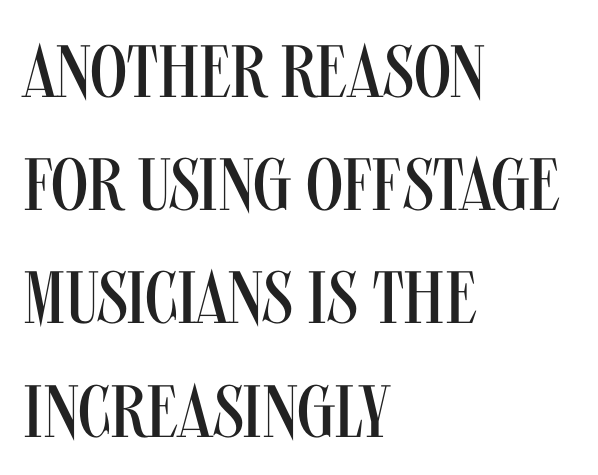
{"serif": "no", "italic": "no", "bold": "no", "weight": "regular", "width": "condensed", "stroke_contrast": "medium", "x_height": "large", "monospaced": "no", "underline": "no", "align": "left", "line_spacing": "normal", "line_spacing_ratio": 1.53, "letter_spacing": "normal", "letter_spacing_em": 0.0, "glyph_px": 74}
